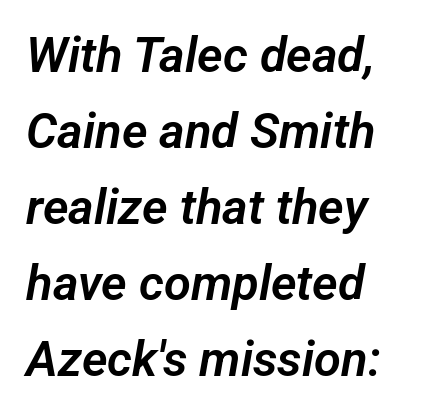
Interline gaps are of average width in this sample. A typesetter would call this zero additional tracking. If you drew a ruler down the left edge, every line would touch it. What kind of face is this? One without serifs — a sans. Any mark beneath the type? The region is blank.
